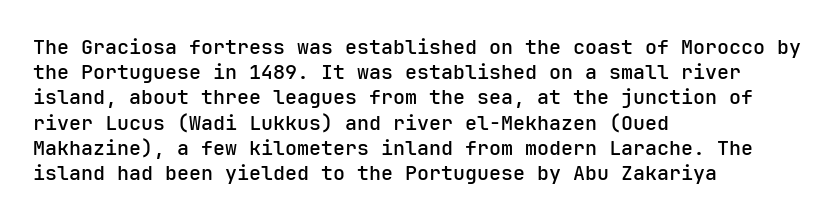
{"italic": "no", "bold": "semi", "underline": "no", "align": "left", "line_spacing": "normal", "line_spacing_ratio": 1.26, "letter_spacing": "normal", "letter_spacing_em": 0.0, "glyph_px": 20}
